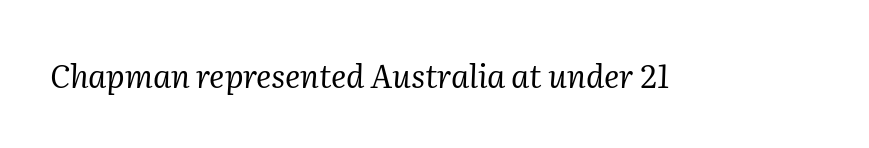
Q: Is the text bold? A: No.
Q: Is the text italic (slanted)? A: Yes, it leans right by about 2 degrees.
Q: Is the typeface a serif or a sans-serif typeface? A: Serif.
Q: Is the text underlined? A: No.
Q: Is the spacing between letters normal or unusually wide? A: Normal.
Q: Width (condensed, normal, or wide)? A: Normal.
Q: Stroke contrast? A: Medium.
Q: x-height? A: Medium.
Q: Monospaced? A: No.
